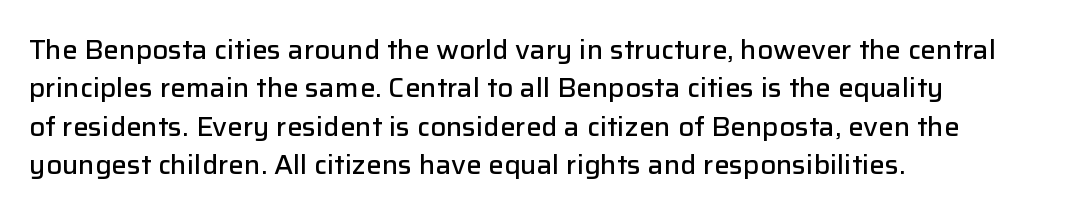
The image shows 26 px text type, upright; set left-aligned, normal line spacing (1.48x), normal letter spacing, not underlined.
